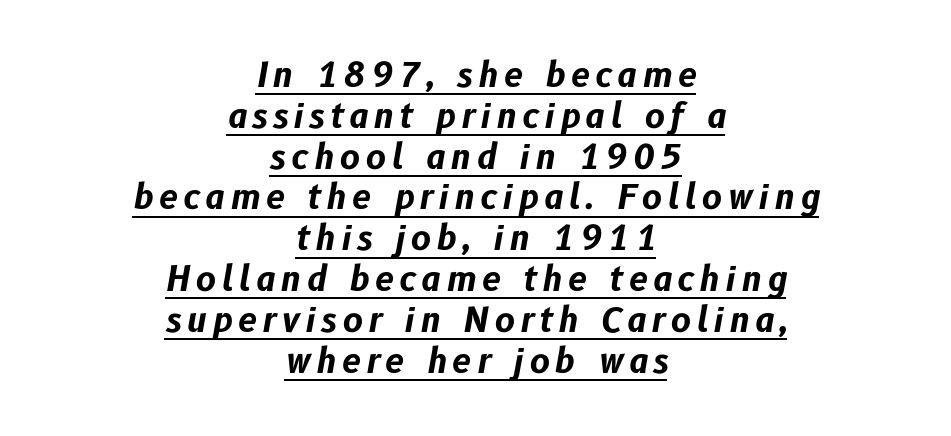
A typesetter would mark this as italic. The paragraph has two soft edges and a firm central axis. The string is rendered with underlining switched on. Looks like regular typesetting: each glyph gets only the width it needs. Its strokes are broad and dark, the hallmark of bold type.
